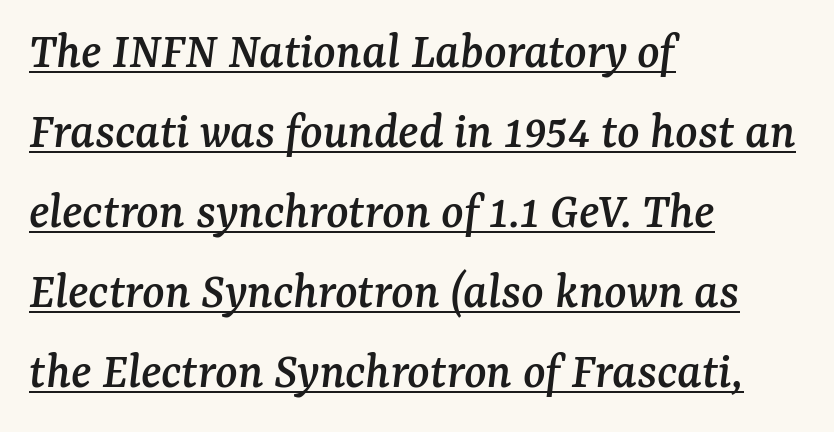
Q: Is the text italic (slanted)? A: Yes, it leans right by about 7 degrees.
Q: Is the typeface a serif or a sans-serif typeface? A: Serif.
Q: Is the text underlined? A: Yes.
Q: How is the paragraph aligned? A: Left-aligned.
Q: Is the spacing between letters normal or unusually wide? A: Normal.
Q: Is the spacing between lines tight, normal or loose? A: Normal.
Q: Width (condensed, normal, or wide)? A: Normal.
Q: Stroke contrast? A: Medium.
Q: x-height? A: Medium.
Q: Monospaced? A: No.
